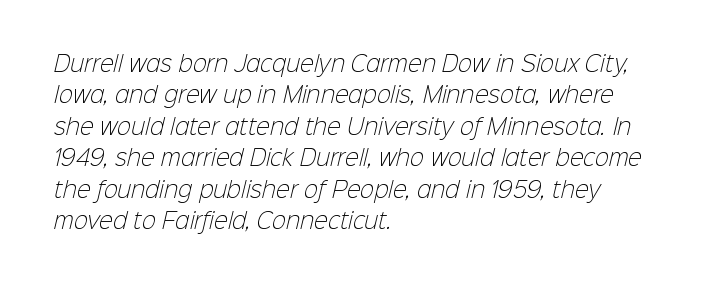
{"bold": "no", "underline": "no", "align": "left", "line_spacing": "normal", "line_spacing_ratio": 1.5, "letter_spacing": "normal", "letter_spacing_em": 0.0, "glyph_px": 21}
